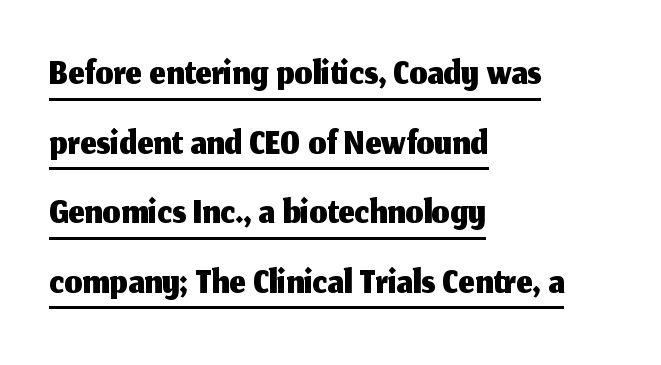
Q: Is the text italic (slanted)? A: No, it is upright.
Q: Is the typeface a serif or a sans-serif typeface? A: Sans-serif.
Q: Is the text underlined? A: Yes.
Q: How is the paragraph aligned? A: Left-aligned.
Q: Is the spacing between letters normal or unusually wide? A: Normal.
Q: Width (condensed, normal, or wide)? A: Normal.
Q: Stroke contrast? A: Medium.
Q: x-height? A: Medium.
Q: Monospaced? A: No.
